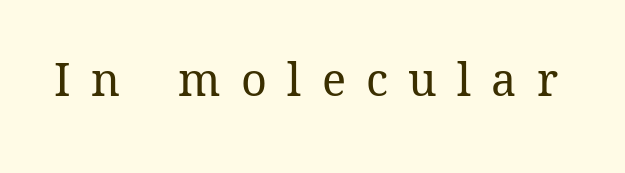
The image shows 45 px regular-weight type, upright; set unusually wide letter spacing (+0.45 em), not underlined; medium stroke contrast and a medium x-height.
